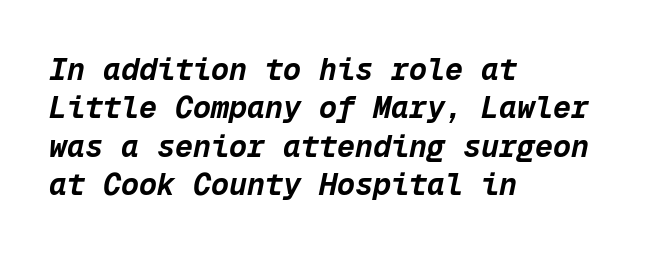
Q: Is the text bold? A: Yes.
Q: Is the text italic (slanted)? A: Yes, it leans right by about 12 degrees.
Q: Is the text underlined? A: No.
Q: How is the paragraph aligned? A: Left-aligned.
Q: Is the spacing between letters normal or unusually wide? A: Normal.
Q: Is the spacing between lines tight, normal or loose? A: Normal.
Q: Width (condensed, normal, or wide)? A: Normal.
Q: Stroke contrast? A: Low.
Q: x-height? A: Medium.
Q: Monospaced? A: Yes.
